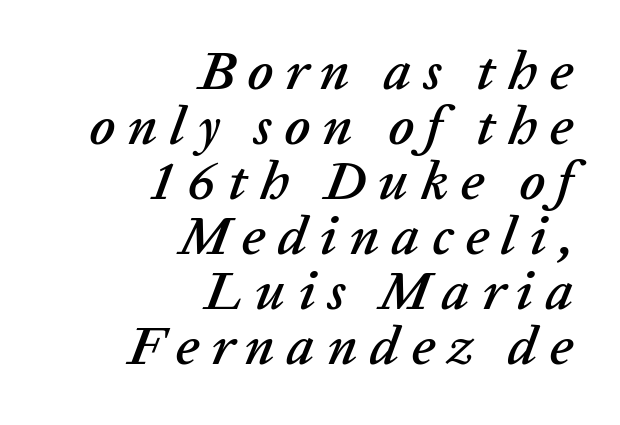
Observe the wide spacing: letters keep a clear distance from each other. Is the block centered? No — it sits flush against the right margin. Do the characters align in a grid? No, the font is proportional. These lines huddle together more closely than default settings would place them.
